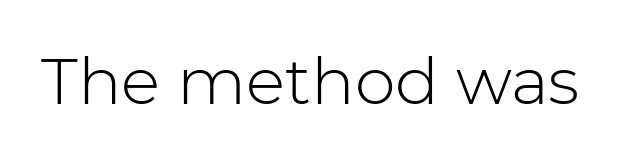
The image shows 65 px light sans-serif type, upright; set normal letter spacing, not underlined; low stroke contrast and a medium x-height.
